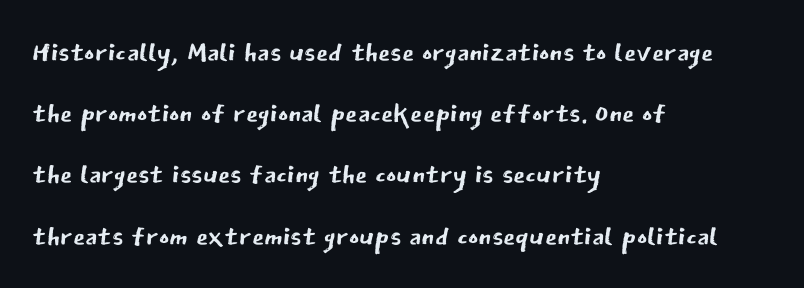
Q: Is the text bold? A: No.
Q: Is the text italic (slanted)? A: No, it is upright.
Q: Is the typeface a serif or a sans-serif typeface? A: Sans-serif.
Q: Is the text underlined? A: No.
Q: How is the paragraph aligned? A: Left-aligned.
Q: Is the spacing between letters normal or unusually wide? A: Normal.
Q: Is the spacing between lines tight, normal or loose? A: Normal.
Q: Width (condensed, normal, or wide)? A: Normal.
Q: Stroke contrast? A: Low.
Q: x-height? A: Medium.
Q: Monospaced? A: No.
